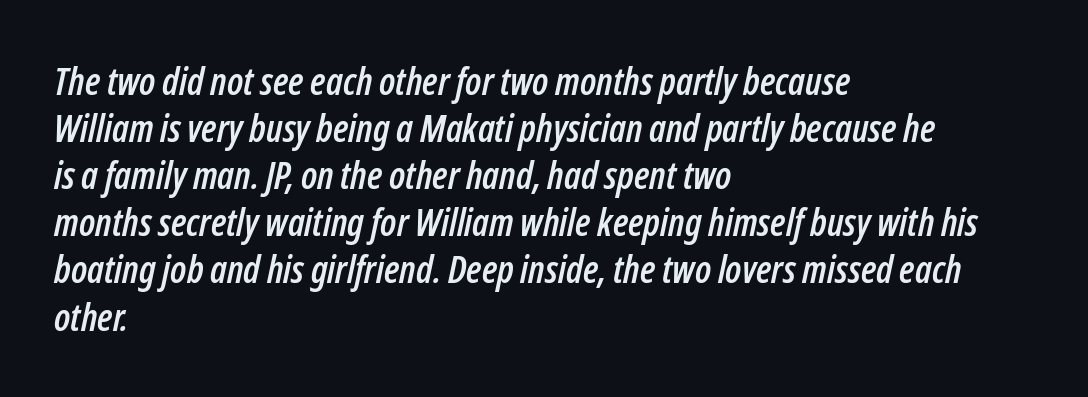
The image shows 38 px condensed type, italic (leaning right); set left-aligned, line spacing 1.24x, normal letter spacing, not underlined; low stroke contrast and a medium x-height.
